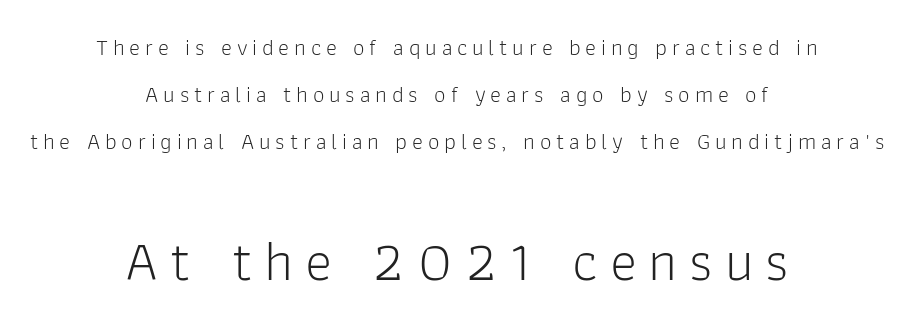
Is this a fixed-width face? No — the glyphs have proportional, varying widths. It's the straight-up-and-down kind of type. Typographically, this falls in the sans-serif category. Each stroke keeps to a modest, everyday thickness or less. The tracking jumps out immediately: characters are airy and widely separated. The paragraph has two soft edges and a firm central axis.
